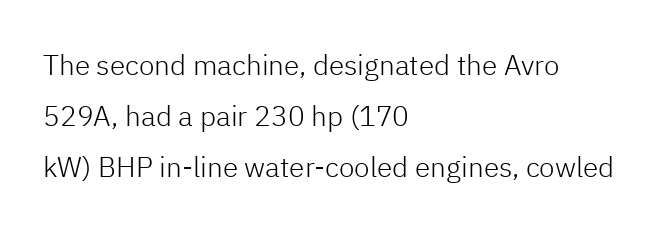
Q: Is the text bold? A: No.
Q: Is the text italic (slanted)? A: No, it is upright.
Q: Is the typeface a serif or a sans-serif typeface? A: Sans-serif.
Q: Is the text underlined? A: No.
Q: How is the paragraph aligned? A: Left-aligned.
Q: Is the spacing between letters normal or unusually wide? A: Normal.
Q: Width (condensed, normal, or wide)? A: Normal.
Q: Stroke contrast? A: Low.
Q: x-height? A: Medium.
Q: Monospaced? A: No.
